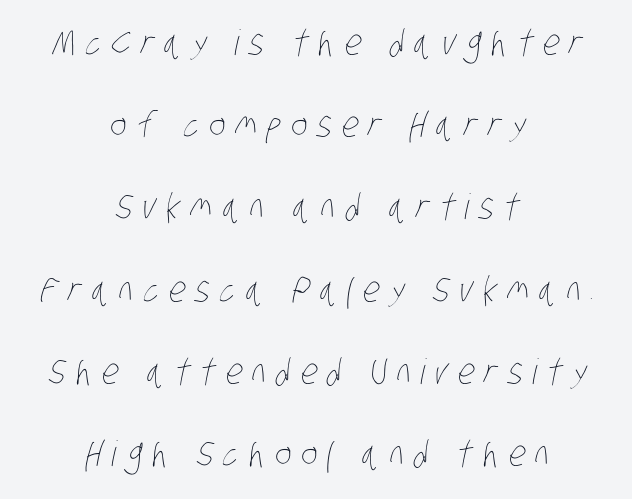
The image shows 35 px thin, condensed type; set centered, loose line spacing (2.35x), unusually wide letter spacing (+0.28 em), not underlined; low stroke contrast and a large x-height.
